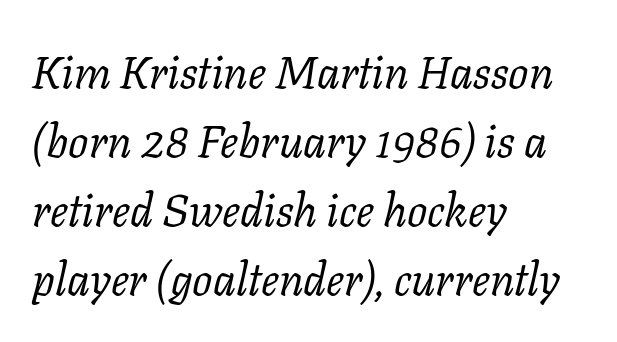
{"serif": "yes", "italic": "yes", "lean": "right", "slant_degrees": 11, "bold": "no", "weight": "regular", "width": "normal", "stroke_contrast": "low", "x_height": "medium", "monospaced": "no", "underline": "no", "align": "left", "line_spacing": "normal", "line_spacing_ratio": 1.53, "letter_spacing": "normal", "letter_spacing_em": 0.0, "glyph_px": 45}
